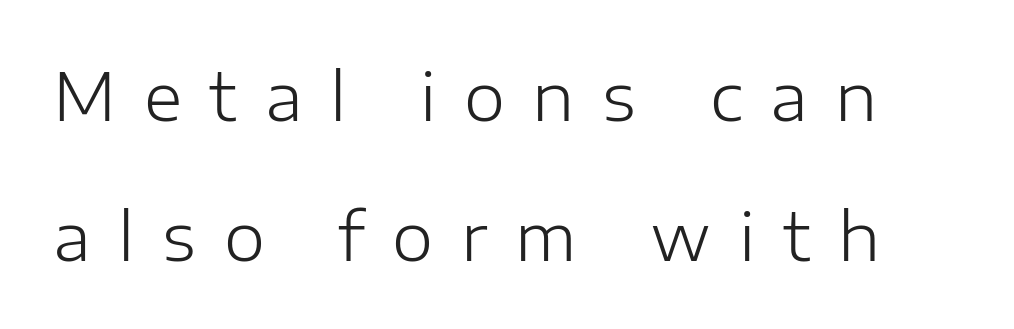
{"serif": "no", "italic": "no", "bold": "no", "weight": "light", "width": "normal", "stroke_contrast": "low", "x_height": "medium", "monospaced": "no", "underline": "no", "line_spacing": "loose", "line_spacing_ratio": 2.12, "letter_spacing": "wide", "letter_spacing_em": 0.42, "glyph_px": 66}
